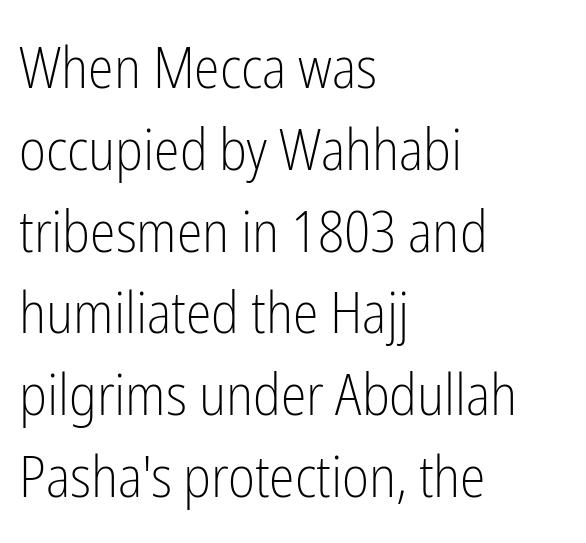
{"serif": "no", "italic": "no", "bold": "no", "weight": "light", "width": "condensed", "stroke_contrast": "low", "x_height": "medium", "monospaced": "no", "underline": "no", "align": "left", "line_spacing": "normal", "line_spacing_ratio": 1.41, "letter_spacing": "normal", "letter_spacing_em": 0.0, "glyph_px": 58}
